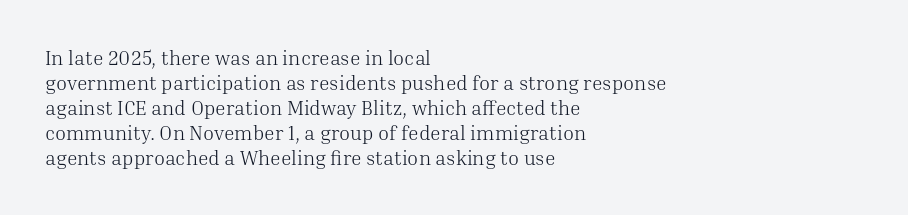
Underline: absent. These glyphs show unthickened strokes, regular width or finer. The leading is moderate, giving the passage an even texture. Upright lettering throughout.
